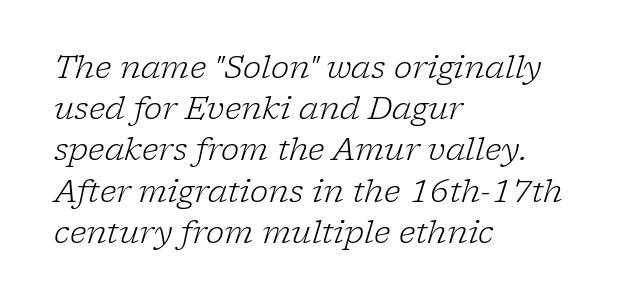
{"serif": "yes", "italic": "yes", "lean": "right", "slant_degrees": 17, "bold": "no", "weight": "light", "width": "normal", "stroke_contrast": "low", "x_height": "medium", "monospaced": "no", "underline": "no", "align": "left", "line_spacing": "normal", "line_spacing_ratio": 1.33, "letter_spacing": "normal", "letter_spacing_em": 0.0, "glyph_px": 31}
